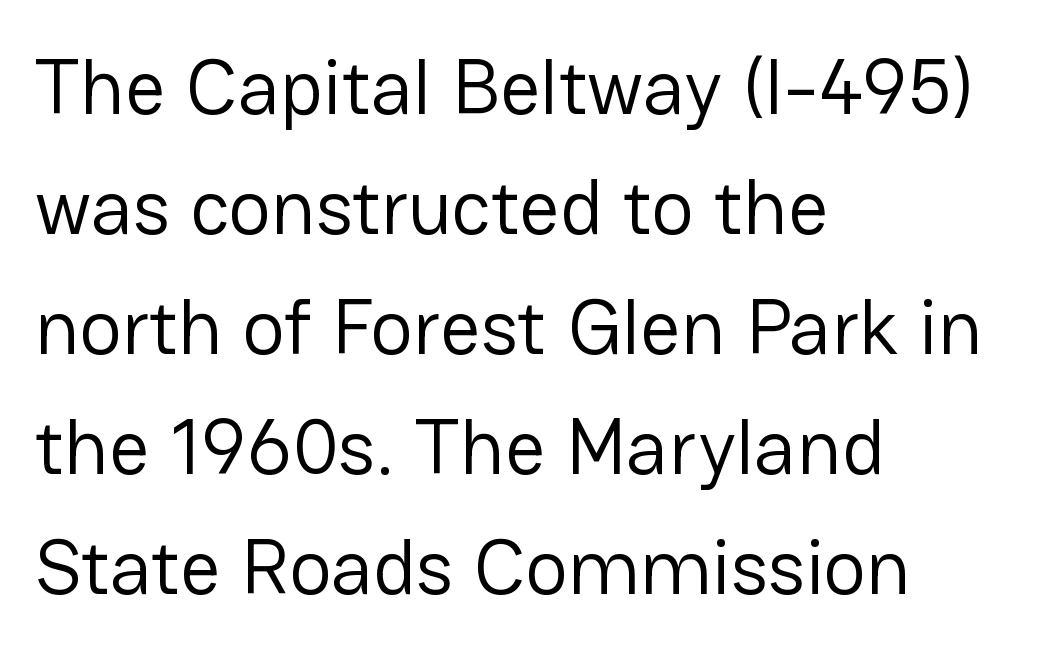
The image shows 79 px regular-weight sans-serif type, upright; set left-aligned, normal line spacing (1.52x), normal letter spacing, not underlined; low stroke contrast and a medium x-height.
